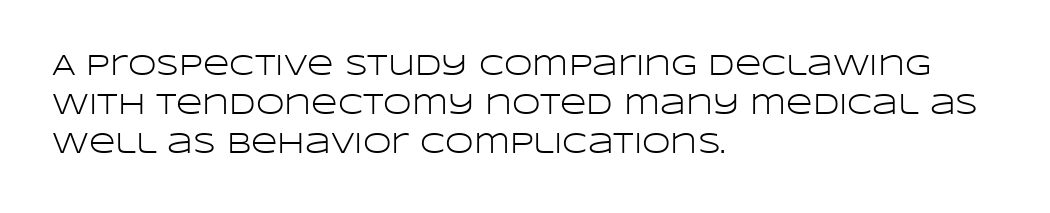
{"serif": "no", "italic": "no", "bold": "no", "weight": "light", "width": "wide", "stroke_contrast": "low", "x_height": "large", "monospaced": "no", "underline": "no", "align": "left", "line_spacing": "normal", "line_spacing_ratio": 1.35, "letter_spacing": "normal", "letter_spacing_em": 0.0, "glyph_px": 29}
